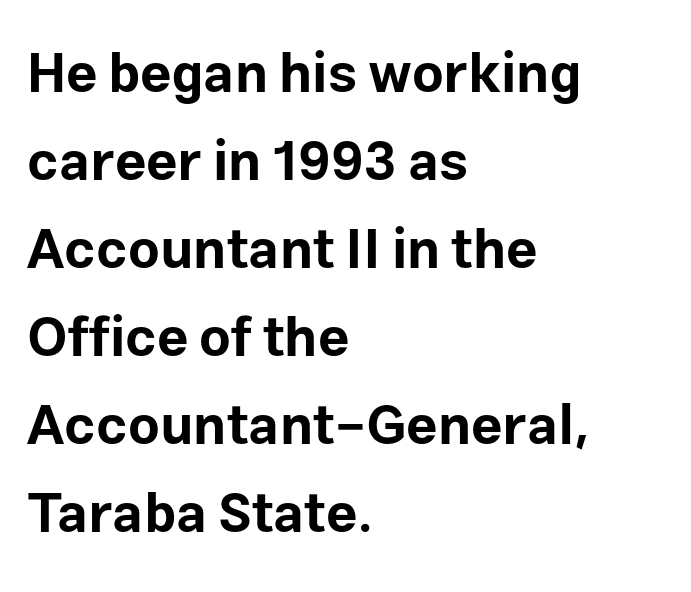
Q: Is the text bold? A: Yes.
Q: Is the text italic (slanted)? A: No, it is upright.
Q: Is the typeface a serif or a sans-serif typeface? A: Sans-serif.
Q: Is the text underlined? A: No.
Q: How is the paragraph aligned? A: Left-aligned.
Q: Is the spacing between letters normal or unusually wide? A: Normal.
Q: Is the spacing between lines tight, normal or loose? A: Normal.
Q: Width (condensed, normal, or wide)? A: Normal.
Q: Stroke contrast? A: Low.
Q: x-height? A: Medium.
Q: Monospaced? A: No.
